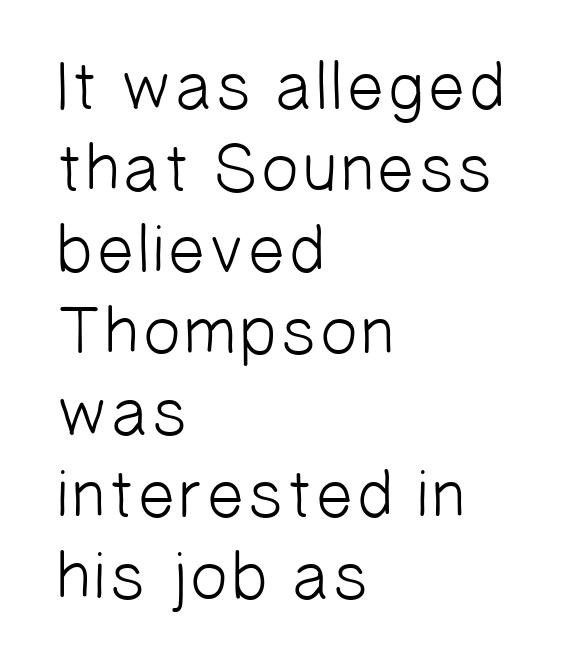
Only glyphs here, with clear space below each row. The text block is weighted toward the left margin, trailing off unevenly rightward. Nothing sits at the stroke ends, so this counts as sans-serif. The strokes are not fattened; the text isn't bold.
